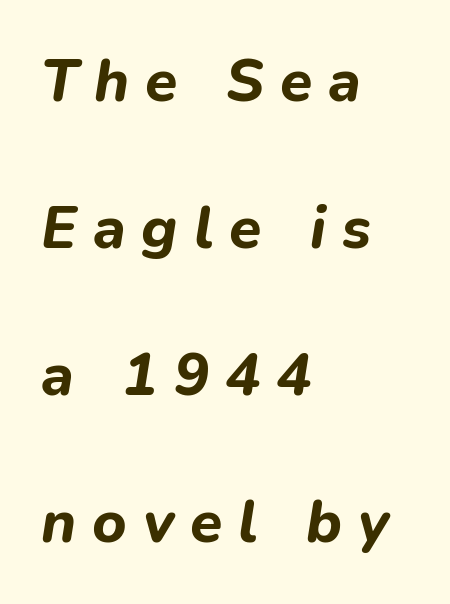
{"italic": "yes", "lean": "right", "slant_degrees": 9, "bold": "yes", "weight": "bold", "width": "normal", "stroke_contrast": "low", "x_height": "medium", "monospaced": "no", "underline": "no", "align": "left", "line_spacing": "loose", "line_spacing_ratio": 2.49, "letter_spacing": "wide", "letter_spacing_em": 0.27, "glyph_px": 59}
